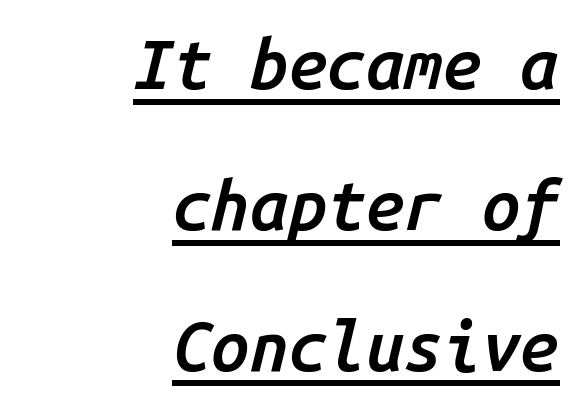
The axis of the letterforms is tilted away from vertical. Looks like terminal output: every glyph gets an equal slot. This rendering leaves character spacing at its baseline value. Semibold letterforms, between regular and bold.
